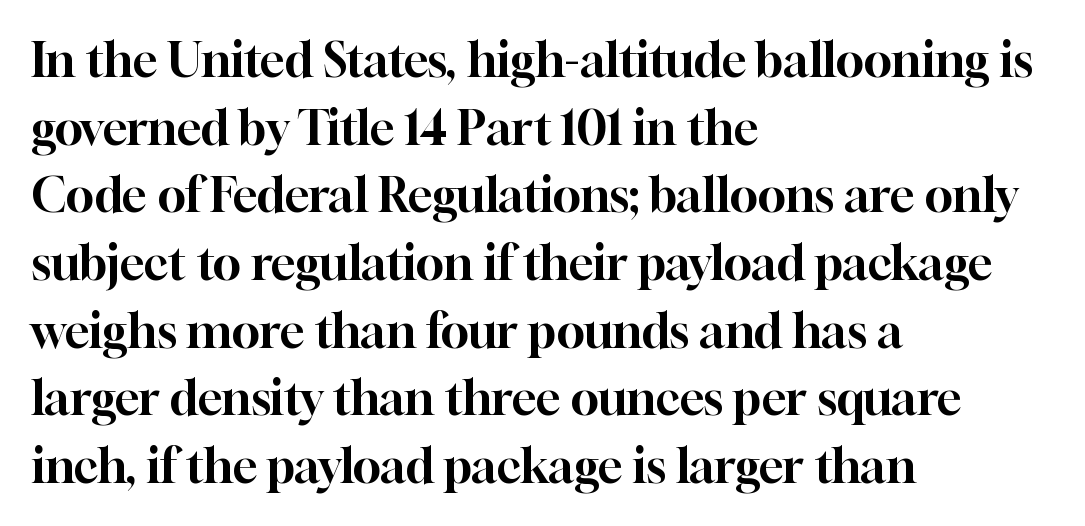
Q: Is the text italic (slanted)? A: No, it is upright.
Q: Is the typeface a serif or a sans-serif typeface? A: Serif.
Q: Is the text underlined? A: No.
Q: How is the paragraph aligned? A: Left-aligned.
Q: Is the spacing between letters normal or unusually wide? A: Normal.
Q: Is the spacing between lines tight, normal or loose? A: Normal.
Q: Width (condensed, normal, or wide)? A: Normal.
Q: Stroke contrast? A: High.
Q: x-height? A: Medium.
Q: Monospaced? A: No.
